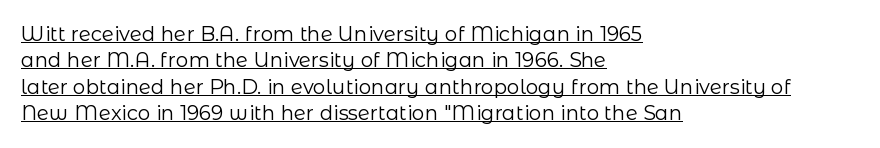
These lines sit exactly where default settings would place them. What decoration does the sample have? An underline. Glyph-to-glyph distance matches everyday printed text. Nope, not italic — everything's standing straight. Each line starts at the same left margin while the right side varies.
